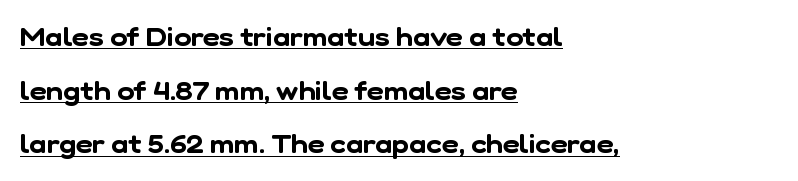
Q: Is the text underlined? A: Yes.
Q: How is the paragraph aligned? A: Left-aligned.
Q: Is the spacing between letters normal or unusually wide? A: Normal.
Q: Is the spacing between lines tight, normal or loose? A: Loose.
